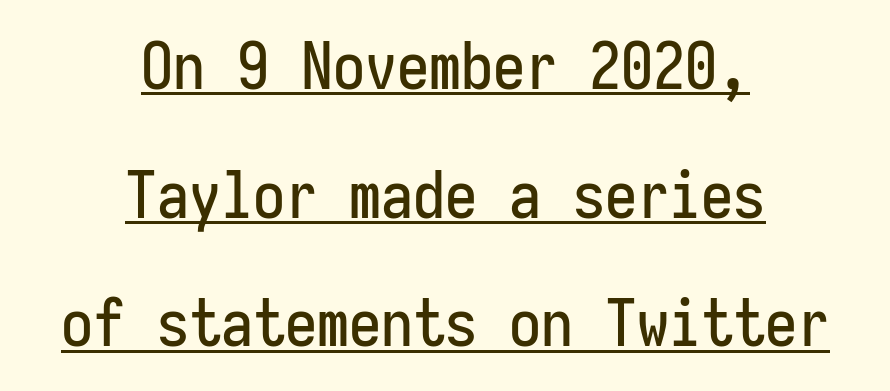
The image shows 64 px condensed sans-serif type, upright, monospaced; set centered, loose line spacing (2.01x), normal letter spacing, underlined; low stroke contrast and a medium x-height.
